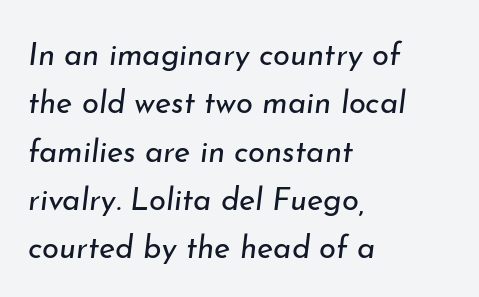
The image shows 31 px regular-weight type, italic (leaning right); set left-aligned, normal line spacing (1.56x), normal letter spacing, not underlined; low stroke contrast and a small x-height.
